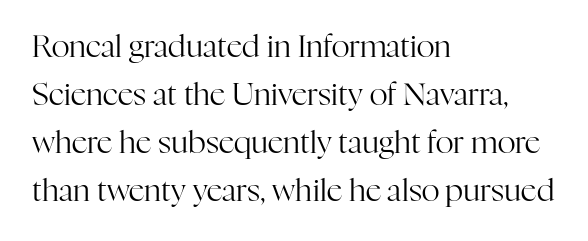
Bare-footed words on every line. Compared with typical body copy, the letter spacing here is the same. Weight: in the light-to-regular range. The font's upright variant was chosen for this text.
